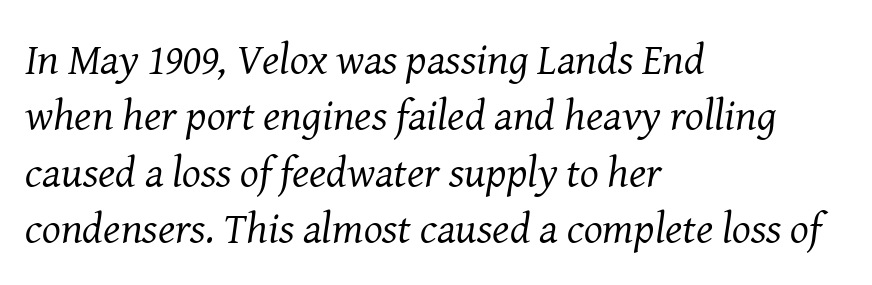
{"serif": "yes", "italic": "yes", "lean": "right", "slant_degrees": 8, "bold": "no", "weight": "regular", "width": "normal", "stroke_contrast": "medium", "x_height": "medium", "monospaced": "no", "underline": "no", "align": "left", "line_spacing": "normal", "line_spacing_ratio": 1.28, "letter_spacing": "normal", "letter_spacing_em": 0.0, "glyph_px": 44}
